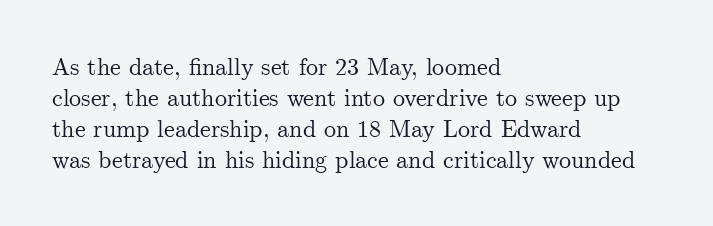
Q: Is the text italic (slanted)? A: No, it is upright.
Q: Is the text underlined? A: No.
Q: How is the paragraph aligned? A: Left-aligned.
Q: Is the spacing between letters normal or unusually wide? A: Normal.
Q: Is the spacing between lines tight, normal or loose? A: Normal.
